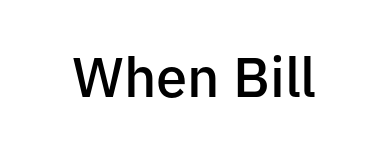
You can tell from the bare stems that sans-serif type was used. Caption: standard tracking, unaltered. Is this a fixed-width face? No — the glyphs have proportional, varying widths. Strokes here are thickened, but only to semibold level.
